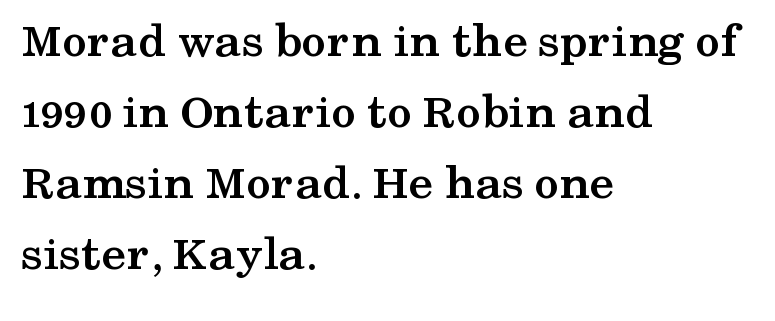
{"serif": "yes", "italic": "no", "bold": "yes", "weight": "semibold", "width": "wide", "stroke_contrast": "medium", "x_height": "medium", "monospaced": "no", "underline": "no", "align": "left", "line_spacing": "normal", "line_spacing_ratio": 1.42, "letter_spacing": "normal", "letter_spacing_em": 0.0, "glyph_px": 50}
